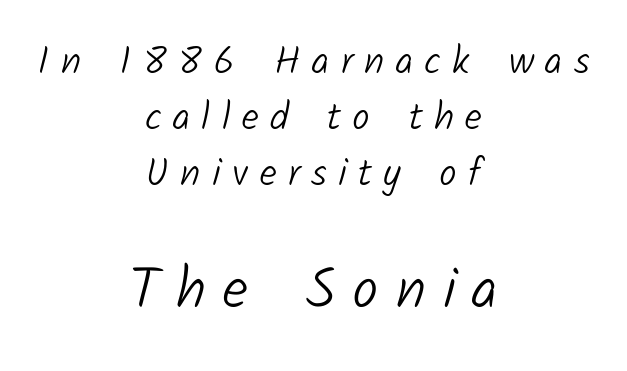
{"serif": "no", "bold": "no", "weight": "light", "width": "normal", "stroke_contrast": "low", "x_height": "medium", "monospaced": "no", "underline": "no", "align": "center", "line_spacing": "normal", "line_spacing_ratio": 1.43, "letter_spacing": "wide", "letter_spacing_em": 0.29, "larger_block": "second", "size_ratio": 1.49, "glyph_px": 58}
